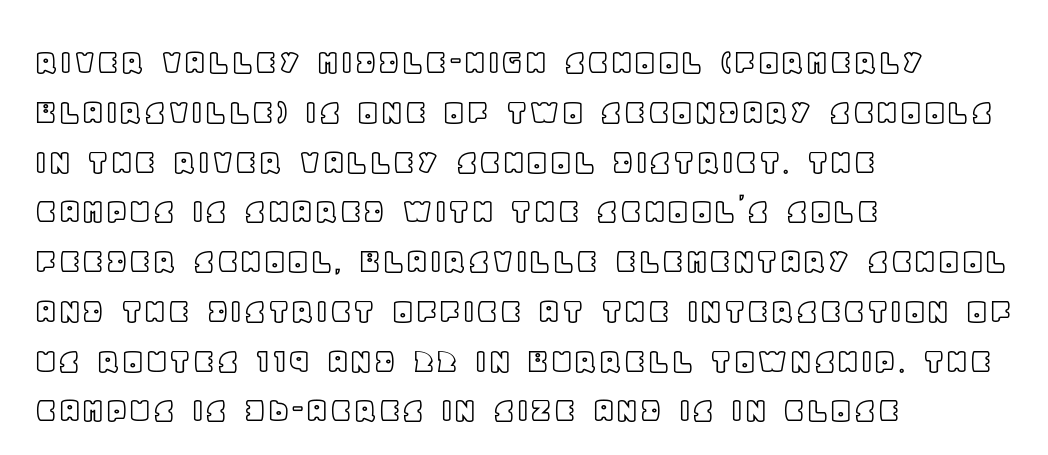
The image shows 38 px text type, upright; set left-aligned, normal line spacing (1.31x), normal letter spacing, not underlined; a large x-height.
